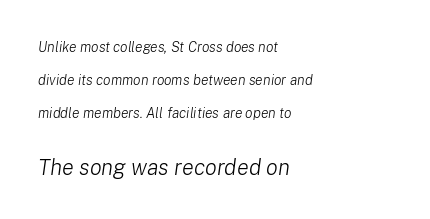
Q: Is the text bold? A: No.
Q: Is the text italic (slanted)? A: Yes, it leans right by about 8 degrees.
Q: Is the text underlined? A: No.
Q: How is the paragraph aligned? A: Left-aligned.
Q: Is the spacing between letters normal or unusually wide? A: Normal.
Q: Is the spacing between lines tight, normal or loose? A: Loose.
Q: Which block of text is set in a larger size, the first (top) or the second (bottom)? A: The second (bottom) one.
